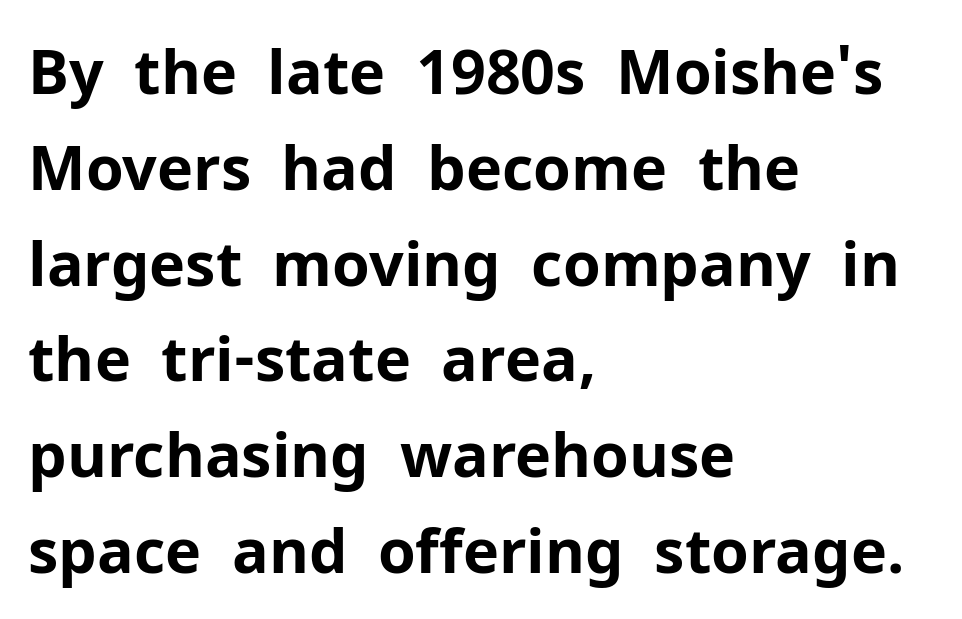
Q: Is the text bold? A: Yes.
Q: Is the text italic (slanted)? A: No, it is upright.
Q: Is the typeface a serif or a sans-serif typeface? A: Sans-serif.
Q: Is the text underlined? A: No.
Q: How is the paragraph aligned? A: Left-aligned.
Q: Is the spacing between letters normal or unusually wide? A: Normal.
Q: Is the spacing between lines tight, normal or loose? A: Normal.
Q: Width (condensed, normal, or wide)? A: Normal.
Q: Stroke contrast? A: Low.
Q: x-height? A: Medium.
Q: Monospaced? A: No.
